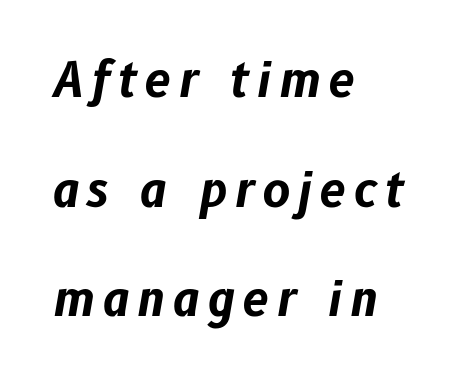
{"italic": "yes", "lean": "right", "slant_degrees": 10, "bold": "yes", "weight": "bold", "width": "normal", "stroke_contrast": "low", "x_height": "medium", "monospaced": "no", "underline": "no", "align": "left", "line_spacing": "loose", "line_spacing_ratio": 2.33, "glyph_px": 47}
